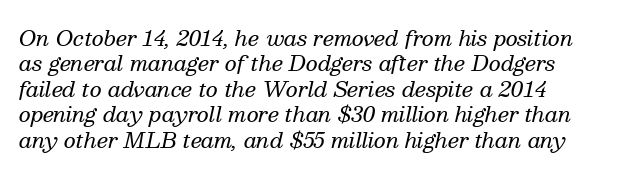
Q: Is the text bold? A: No.
Q: Is the text italic (slanted)? A: Yes, it leans right by about 13 degrees.
Q: Is the text underlined? A: No.
Q: How is the paragraph aligned? A: Left-aligned.
Q: Is the spacing between letters normal or unusually wide? A: Normal.
